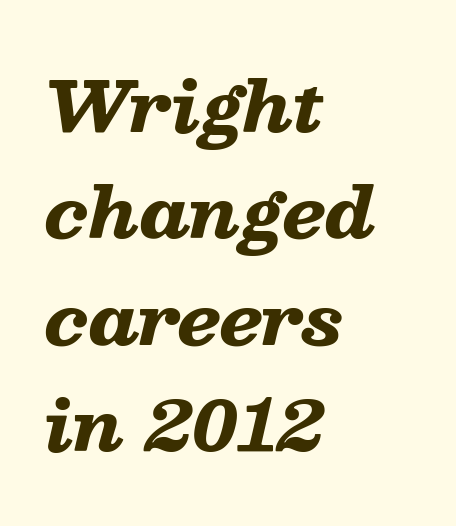
{"italic": "yes", "lean": "right", "slant_degrees": 13, "bold": "yes", "weight": "heavy", "width": "wide", "stroke_contrast": "low", "x_height": "medium", "monospaced": "no", "underline": "no", "align": "left", "line_spacing": "normal", "line_spacing_ratio": 1.54, "letter_spacing": "normal", "letter_spacing_em": 0.0, "glyph_px": 69}
